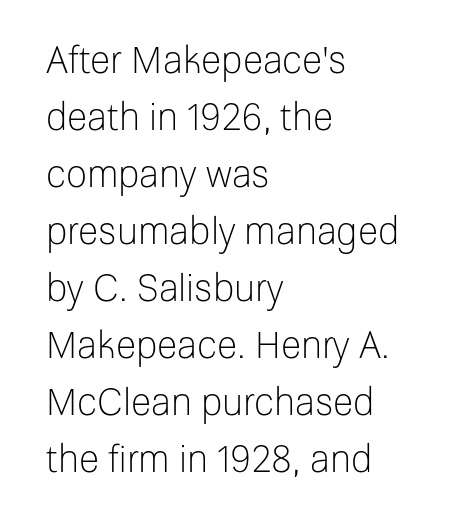
Q: Is the text bold? A: No.
Q: Is the text italic (slanted)? A: No, it is upright.
Q: Is the typeface a serif or a sans-serif typeface? A: Sans-serif.
Q: Is the text underlined? A: No.
Q: How is the paragraph aligned? A: Left-aligned.
Q: Is the spacing between letters normal or unusually wide? A: Normal.
Q: Is the spacing between lines tight, normal or loose? A: Normal.
Q: Width (condensed, normal, or wide)? A: Normal.
Q: Stroke contrast? A: Low.
Q: x-height? A: Medium.
Q: Monospaced? A: No.
